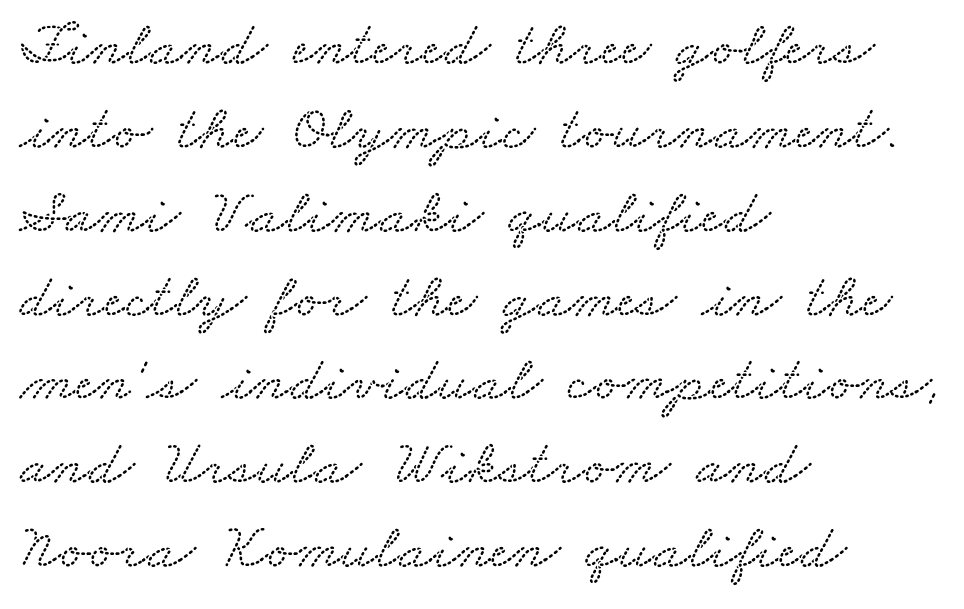
Honestly, the letter spacing is just normal — you wouldn't notice it. Underline: absent. If you drew a ruler down the left edge, every line would touch it. Leading matches the norm, producing a regular column. Proportional: the letters do not fall into vertical columns. The text was rendered using a seriffed face with decorative stroke endings.
